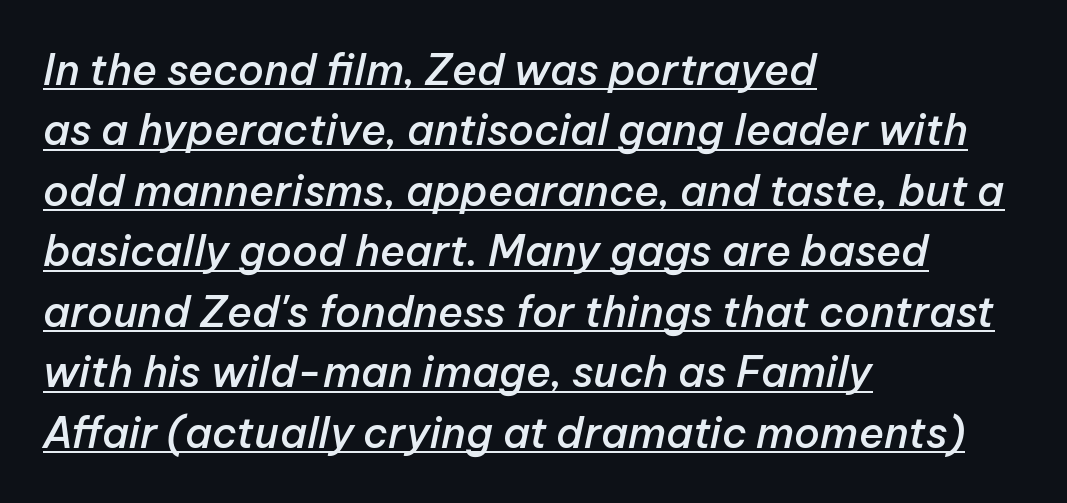
Descenders here cross a horizontal rule under the line. Do the characters align in a grid? No, the font is proportional. The passage is arranged the way most books set body copy — flush left. Each glyph is drawn with semibold strokes, heavier than normal yet not fully bold. This is oblique type, the kind used for emphasis or titles. Here the glyphs are tracked normally, forming tight word shapes.
